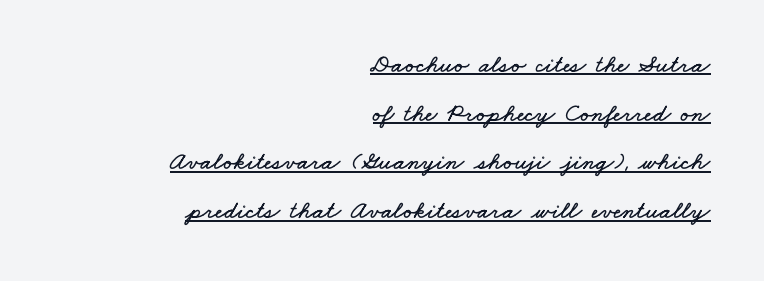
Q: Is the text underlined? A: Yes.
Q: How is the paragraph aligned? A: Right-aligned.
Q: Is the spacing between letters normal or unusually wide? A: Normal.
Q: Is the spacing between lines tight, normal or loose? A: Loose.
